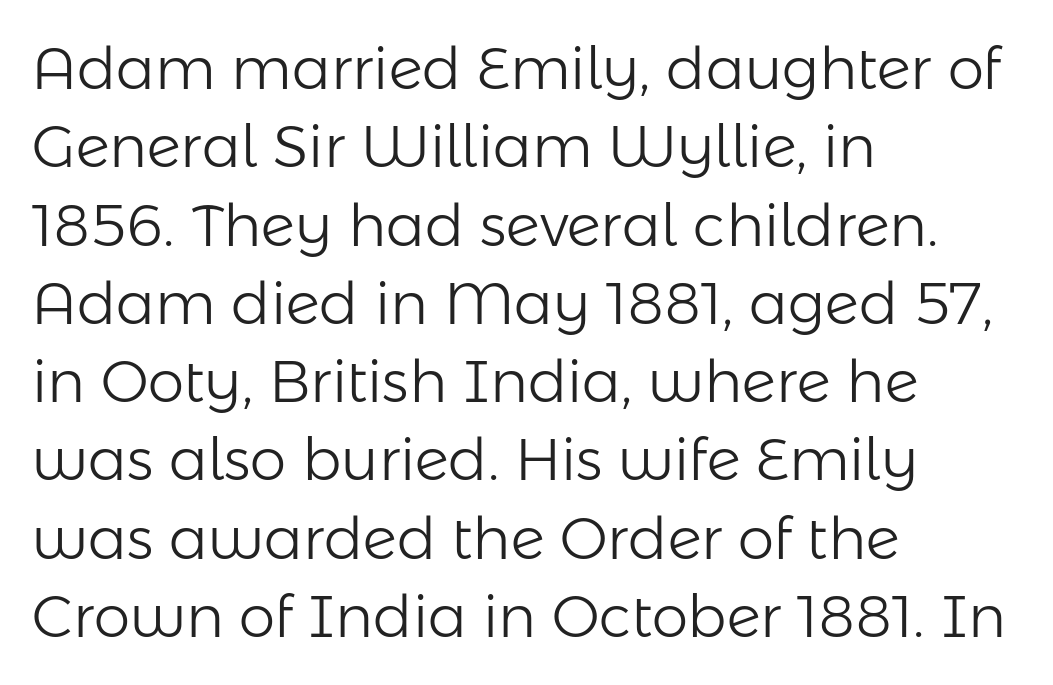
Q: Is the text bold? A: No.
Q: Is the text italic (slanted)? A: No, it is upright.
Q: Is the typeface a serif or a sans-serif typeface? A: Sans-serif.
Q: Is the text underlined? A: No.
Q: How is the paragraph aligned? A: Left-aligned.
Q: Is the spacing between letters normal or unusually wide? A: Normal.
Q: Is the spacing between lines tight, normal or loose? A: Normal.
Q: Width (condensed, normal, or wide)? A: Normal.
Q: Stroke contrast? A: Low.
Q: x-height? A: Medium.
Q: Monospaced? A: No.
